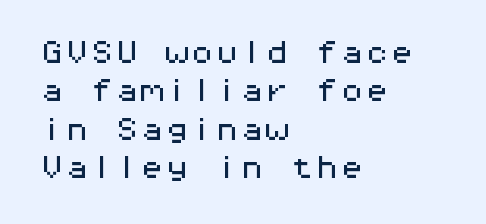
Q: Is the text italic (slanted)? A: No, it is upright.
Q: Is the text underlined? A: No.
Q: How is the paragraph aligned? A: Left-aligned.
Q: Is the spacing between letters normal or unusually wide? A: Normal.
Q: Is the spacing between lines tight, normal or loose? A: Normal.
